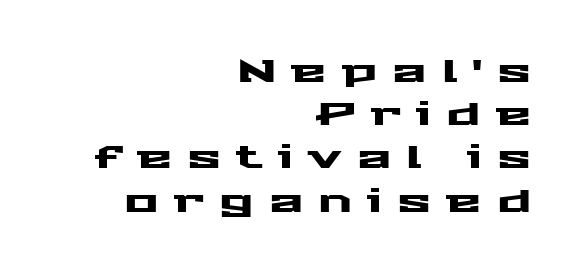
Q: Is the text italic (slanted)? A: No, it is upright.
Q: Is the typeface a serif or a sans-serif typeface? A: Sans-serif.
Q: Is the text underlined? A: No.
Q: How is the paragraph aligned? A: Right-aligned.
Q: Is the spacing between letters normal or unusually wide? A: Unusually wide.
Q: Is the spacing between lines tight, normal or loose? A: Normal.
Q: Width (condensed, normal, or wide)? A: Wide.
Q: Stroke contrast? A: Medium.
Q: x-height? A: Medium.
Q: Monospaced? A: No.
